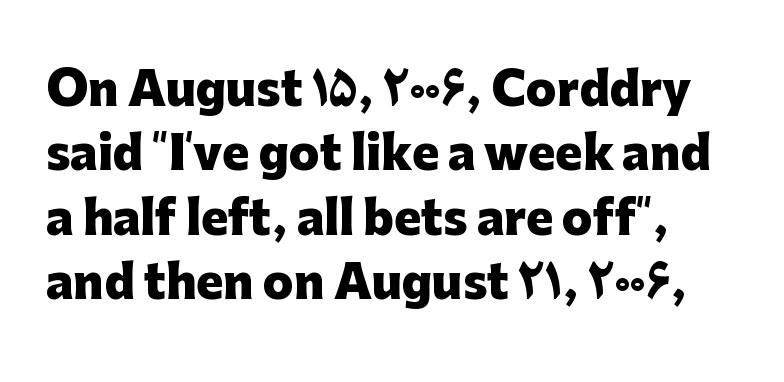
{"serif": "no", "italic": "no", "bold": "yes", "weight": "heavy", "width": "normal", "stroke_contrast": "low", "x_height": "medium", "monospaced": "no", "underline": "no", "align": "left", "line_spacing": "normal", "line_spacing_ratio": 1.43, "letter_spacing": "normal", "letter_spacing_em": 0.0, "glyph_px": 45}
